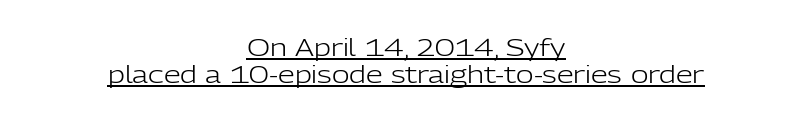
Q: Is the text bold? A: No.
Q: Is the text italic (slanted)? A: No, it is upright.
Q: Is the text underlined? A: Yes.
Q: How is the paragraph aligned? A: Centered.
Q: Is the spacing between letters normal or unusually wide? A: Normal.
Q: Is the spacing between lines tight, normal or loose? A: Tight.
